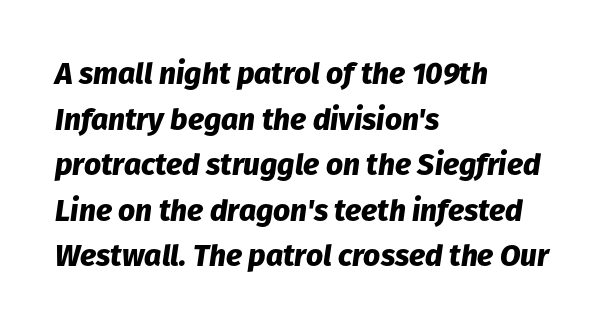
{"italic": "yes", "lean": "right", "slant_degrees": 8, "bold": "yes", "weight": "heavy", "width": "normal", "stroke_contrast": "low", "x_height": "medium", "monospaced": "no", "underline": "no", "align": "left", "line_spacing": "normal", "line_spacing_ratio": 1.52, "letter_spacing": "normal", "letter_spacing_em": 0.0, "glyph_px": 30}
